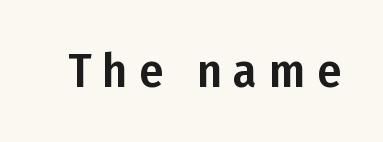
The axis of the letterforms is exactly vertical. This sample uses expanded letter spacing, leaving extra air between glyphs. Note the varied advance widths — an 'i' is clearly narrower than an 'm'. The typeface chosen for these lines omits serifs. No word sits above an underline.
